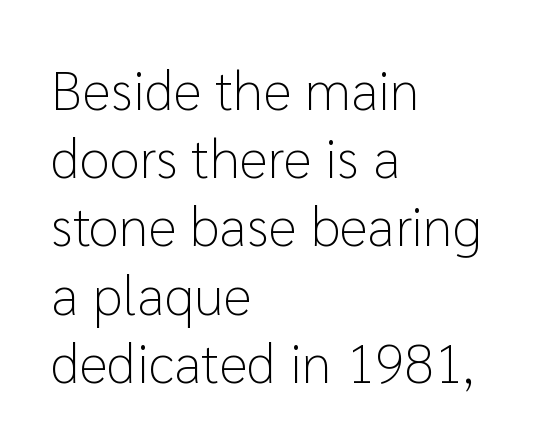
{"serif": "no", "italic": "no", "bold": "no", "weight": "light", "width": "normal", "stroke_contrast": "low", "x_height": "medium", "monospaced": "no", "underline": "no", "align": "left", "line_spacing_ratio": 1.24, "letter_spacing": "normal", "letter_spacing_em": 0.0, "glyph_px": 55}
